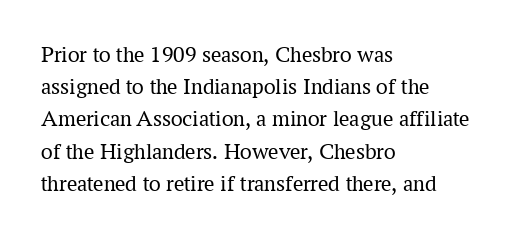
The image shows 23 px text type, upright; set left-aligned, normal line spacing (1.4x), normal letter spacing, not underlined.
